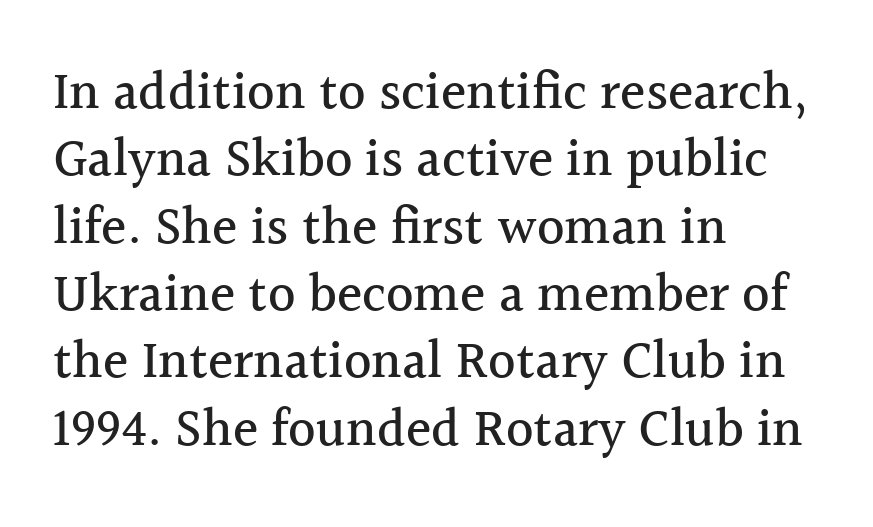
The type sits square on the baseline with zero lean. A typesetter would call this proportional, since set widths differ per character. Tracking here is standard; glyphs follow each other at the usual distance. Bare-footed words on every line.
